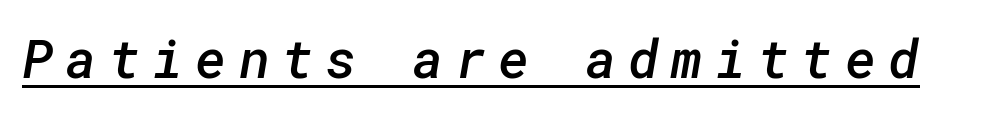
Q: Is the text bold? A: Semi-bold.
Q: Is the typeface a serif or a sans-serif typeface? A: Sans-serif.
Q: Is the text underlined? A: Yes.
Q: Is the spacing between letters normal or unusually wide? A: Unusually wide.
Q: Width (condensed, normal, or wide)? A: Normal.
Q: Stroke contrast? A: Low.
Q: x-height? A: Medium.
